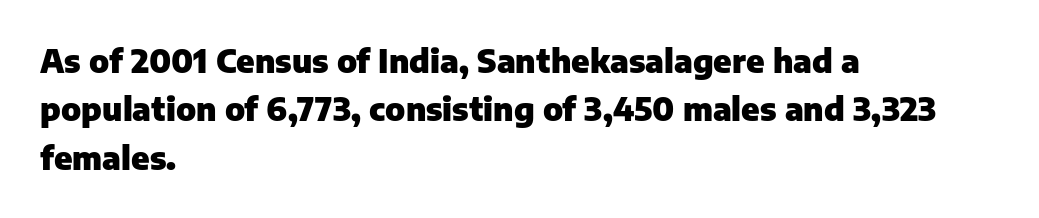
The image shows 32 px heavy sans-serif type, upright; set left-aligned, normal line spacing (1.51x), normal letter spacing, not underlined; low stroke contrast and a medium x-height.
